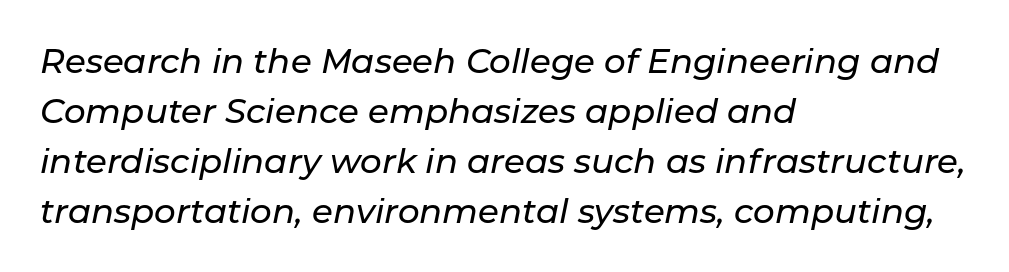
This block has exactly the height ordinary leading produces. The passage shown has conventional tracking throughout. The compositor pushed each line to the left boundary. Characters are canted at an angle relative to the baseline's perpendicular. Each letter keeps its own natural width here, so spacing adapts to shape.
